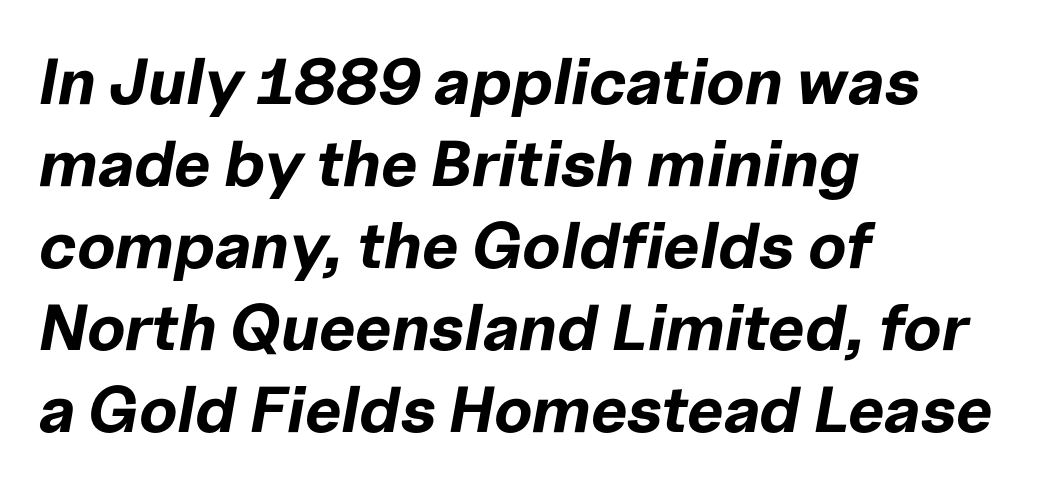
Words appear dense and cohesive because spacing is normal. Only glyphs here, with clear space below each row. Line spacing here is normal. A full-strength bold gives these letters their thick strokes. Spacing verdict: proportional, widths tailored to each character. Posture: slanted.
